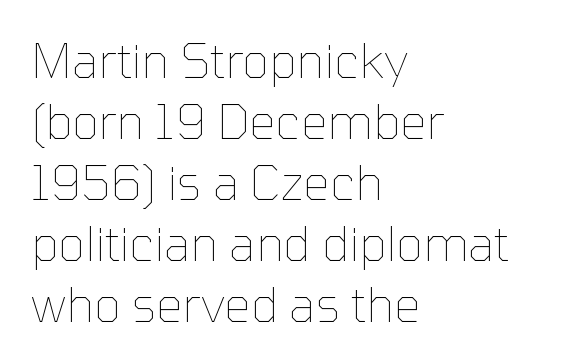
This is not heavy type; no bold has been used. This sample has the flowing, uneven cadence of proportional lettering. These lines keep a tight, regular rhythm from letter to letter. Interline gaps are of average width in this sample. The axis of the letterforms is exactly vertical. All the whitespace from short lines collects on the right.
